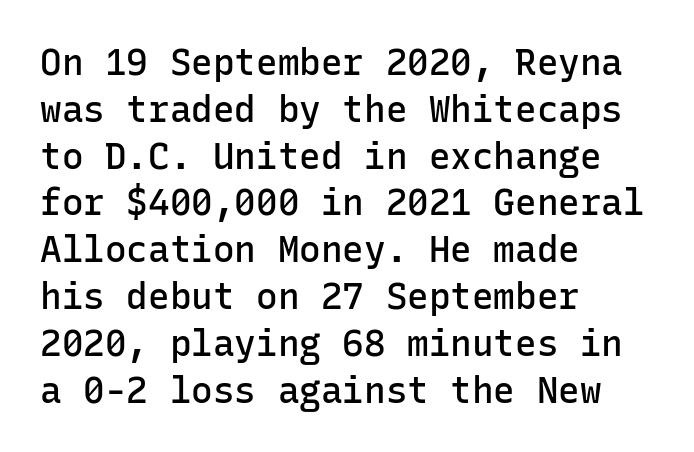
The image shows 36 px semibold sans-serif type, upright, monospaced; set left-aligned, normal line spacing (1.3x), normal letter spacing, not underlined; low stroke contrast and a medium x-height.
